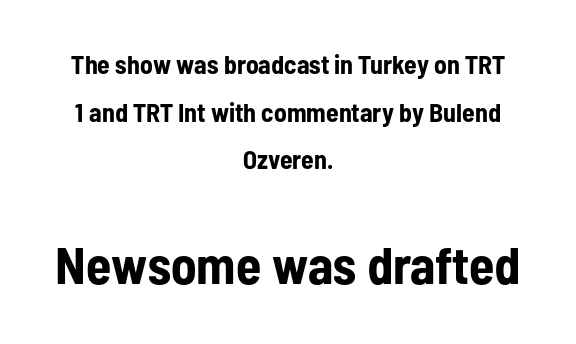
Q: Is the text bold? A: Yes.
Q: Is the text italic (slanted)? A: No, it is upright.
Q: Is the typeface a serif or a sans-serif typeface? A: Sans-serif.
Q: Is the text underlined? A: No.
Q: How is the paragraph aligned? A: Centered.
Q: Is the spacing between letters normal or unusually wide? A: Normal.
Q: Which block of text is set in a larger size, the first (top) or the second (bottom)? A: The second (bottom) one.
Q: Width (condensed, normal, or wide)? A: Condensed.
Q: Stroke contrast? A: Low.
Q: x-height? A: Medium.
Q: Monospaced? A: No.
